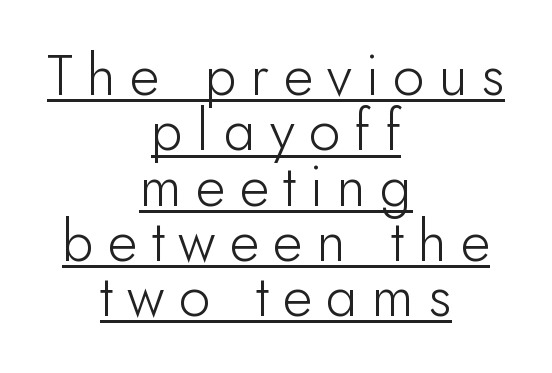
Q: Is the text bold? A: No.
Q: Is the text italic (slanted)? A: No, it is upright.
Q: Is the typeface a serif or a sans-serif typeface? A: Sans-serif.
Q: Is the text underlined? A: Yes.
Q: How is the paragraph aligned? A: Centered.
Q: Is the spacing between letters normal or unusually wide? A: Unusually wide.
Q: Is the spacing between lines tight, normal or loose? A: Tight.
Q: Width (condensed, normal, or wide)? A: Normal.
Q: Stroke contrast? A: Low.
Q: x-height? A: Small.
Q: Monospaced? A: No.
